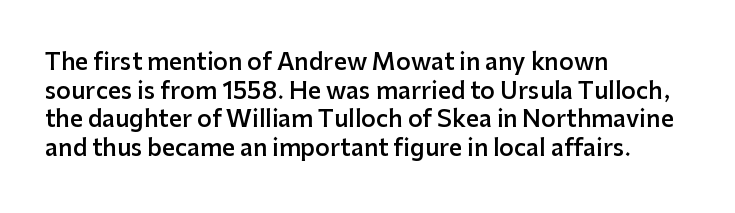
{"italic": "no", "bold": "semi", "underline": "no", "align": "left", "line_spacing_ratio": 1.24, "letter_spacing": "normal", "letter_spacing_em": 0.0, "glyph_px": 23}
